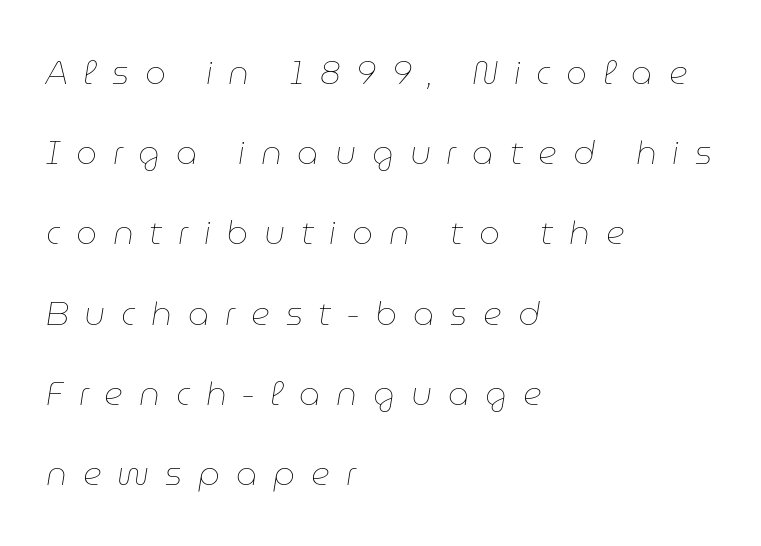
The image shows 33 px thin type, italic (leaning right); set left-aligned, loose line spacing (2.43x), unusually wide letter spacing (+0.48 em), not underlined; low stroke contrast and a medium x-height.
